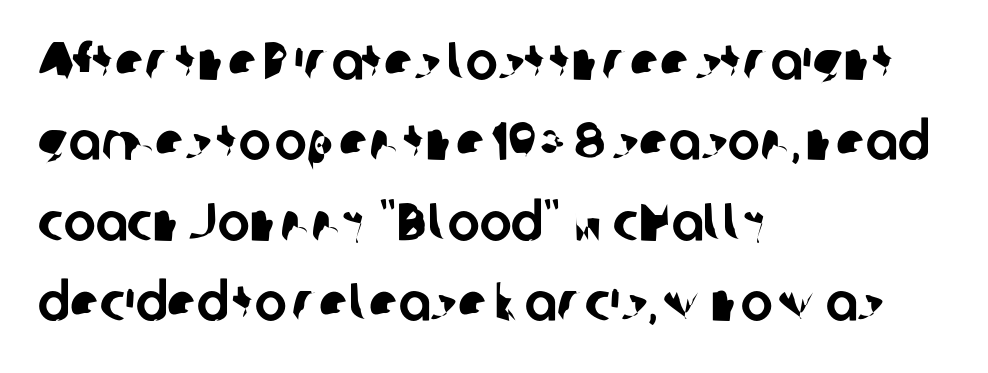
Serifs: no, the terminals of the letterforms are clean. A typesetter would call this proportional, since set widths differ per character. The ragged edge is on the right, which tells us the setting is flush left. This sample keeps an unexceptional amount of space between lines. Clear beneath every line of the passage.
